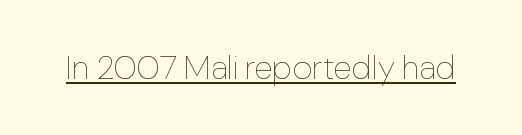
Q: Is the text bold? A: No.
Q: Is the text italic (slanted)? A: No, it is upright.
Q: Is the text underlined? A: Yes.
Q: Is the spacing between letters normal or unusually wide? A: Normal.
Q: Width (condensed, normal, or wide)? A: Normal.
Q: Stroke contrast? A: Low.
Q: x-height? A: Medium.
Q: Monospaced? A: No.
